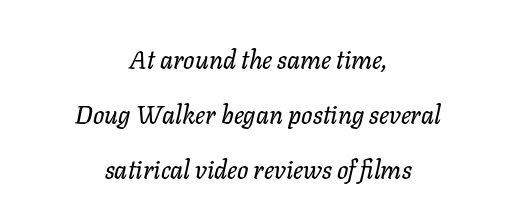
{"italic": "yes", "lean": "right", "slant_degrees": 11, "underline": "no", "align": "center", "line_spacing": "loose", "line_spacing_ratio": 2.2, "letter_spacing": "normal", "letter_spacing_em": 0.0, "glyph_px": 25}
